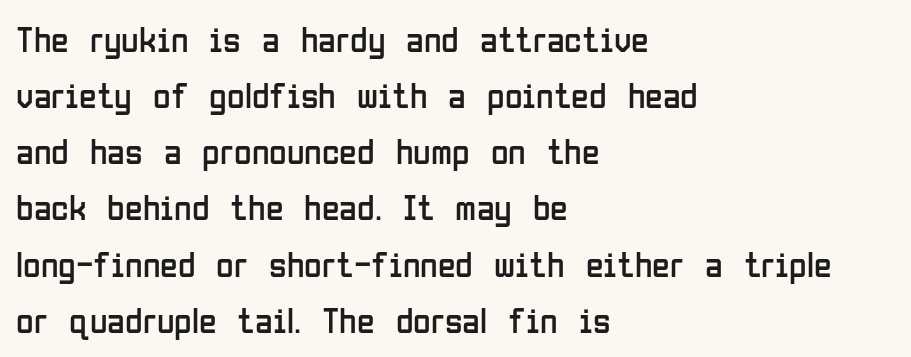
Q: Is the text bold? A: No.
Q: Is the text italic (slanted)? A: No, it is upright.
Q: Is the typeface a serif or a sans-serif typeface? A: Sans-serif.
Q: Is the text underlined? A: No.
Q: How is the paragraph aligned? A: Left-aligned.
Q: Is the spacing between letters normal or unusually wide? A: Normal.
Q: Is the spacing between lines tight, normal or loose? A: Normal.
Q: Width (condensed, normal, or wide)? A: Condensed.
Q: Stroke contrast? A: Low.
Q: x-height? A: Medium.
Q: Monospaced? A: No.
